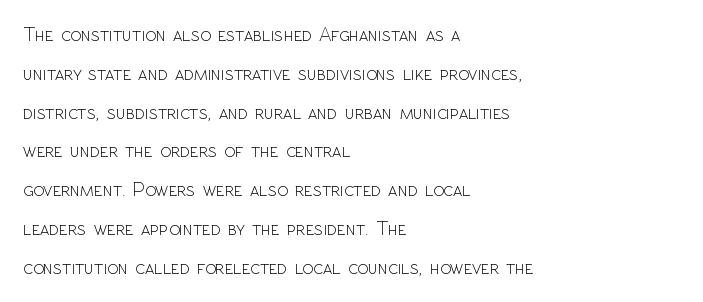
Q: Is the text bold? A: No.
Q: Is the text italic (slanted)? A: No, it is upright.
Q: Is the text underlined? A: No.
Q: How is the paragraph aligned? A: Left-aligned.
Q: Is the spacing between letters normal or unusually wide? A: Normal.
Q: Is the spacing between lines tight, normal or loose? A: Loose.
